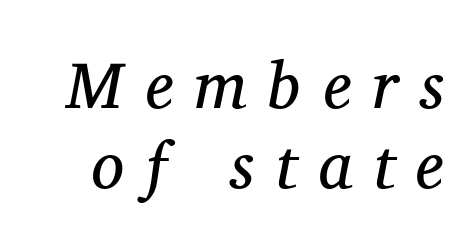
{"serif": "yes", "italic": "yes", "lean": "right", "slant_degrees": 11, "bold": "no", "weight": "regular", "width": "normal", "stroke_contrast": "medium", "x_height": "medium", "monospaced": "no", "underline": "no", "line_spacing_ratio": 1.21, "letter_spacing": "wide", "letter_spacing_em": 0.33, "glyph_px": 66}
